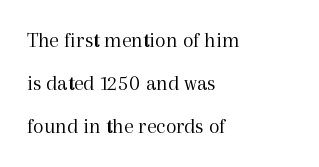
Q: Is the text bold? A: No.
Q: Is the text italic (slanted)? A: No, it is upright.
Q: Is the text underlined? A: No.
Q: How is the paragraph aligned? A: Left-aligned.
Q: Is the spacing between letters normal or unusually wide? A: Normal.
Q: Is the spacing between lines tight, normal or loose? A: Loose.
